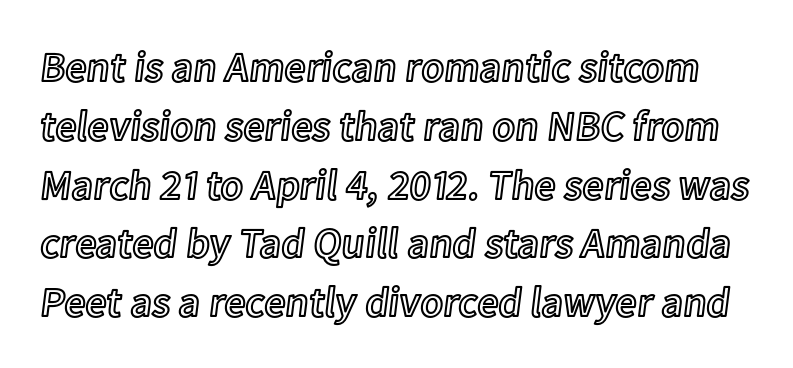
Q: Is the text italic (slanted)? A: Yes.
Q: Is the text underlined? A: No.
Q: Is the spacing between letters normal or unusually wide? A: Normal.
Q: Is the spacing between lines tight, normal or loose? A: Normal.
Q: Width (condensed, normal, or wide)? A: Normal.
Q: x-height? A: Medium.
Q: Monospaced? A: No.
